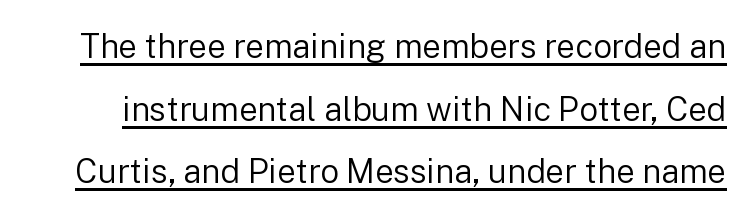
Notice the wide empty band between every row — that's loose leading. Every stem runs plumb, perpendicular to the baseline. The typeface chosen for these lines omits serifs. A typesetter would call this proportional, since set widths differ per character. Compared with a typical body face, this is equally light or lighter still. The lettering is marked with a stroke running underneath it.
